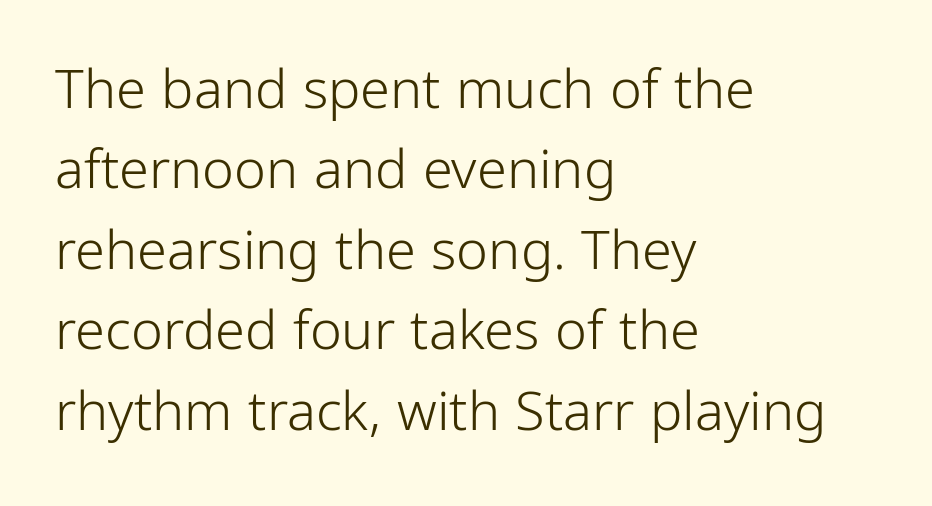
{"serif": "no", "italic": "no", "bold": "no", "weight": "light", "width": "condensed", "stroke_contrast": "low", "x_height": "medium", "monospaced": "no", "underline": "no", "align": "left", "line_spacing": "normal", "line_spacing_ratio": 1.49, "letter_spacing": "normal", "letter_spacing_em": 0.0, "glyph_px": 54}
